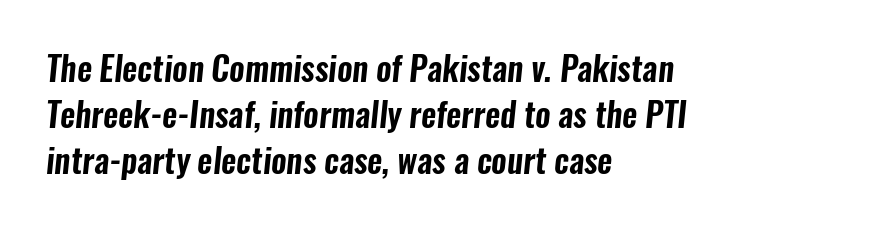
{"serif": "no", "width": "condensed", "stroke_contrast": "low", "x_height": "medium", "monospaced": "no", "underline": "no", "align": "left", "line_spacing": "normal", "line_spacing_ratio": 1.4, "letter_spacing": "normal", "letter_spacing_em": 0.0, "glyph_px": 33}
